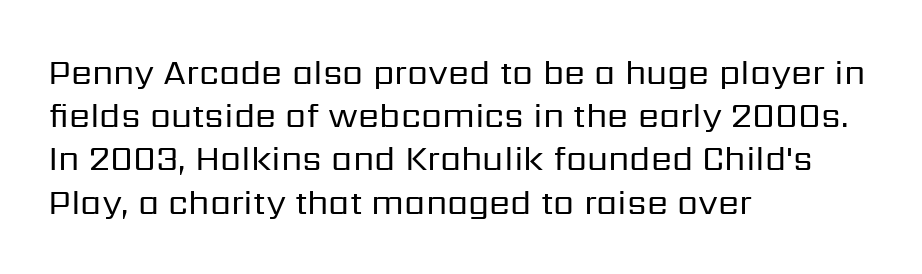
{"serif": "no", "italic": "no", "bold": "no", "weight": "regular", "width": "normal", "stroke_contrast": "low", "x_height": "medium", "monospaced": "no", "underline": "no", "align": "left", "line_spacing": "normal", "line_spacing_ratio": 1.27, "letter_spacing": "normal", "letter_spacing_em": 0.0, "glyph_px": 34}
